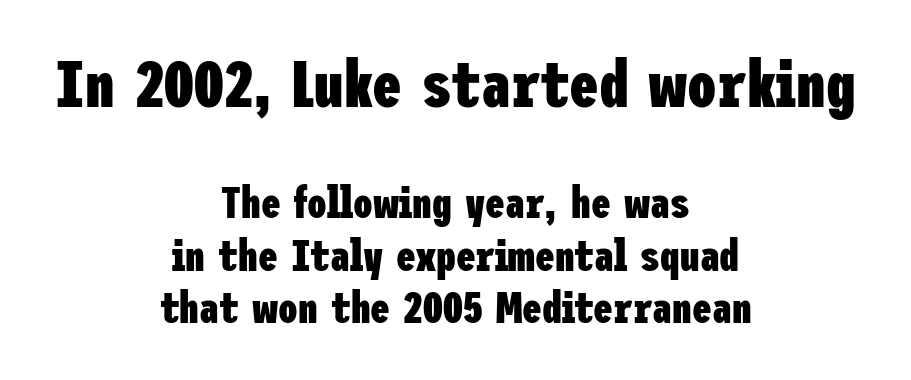
{"serif": "no", "italic": "no", "bold": "yes", "weight": "heavy", "width": "condensed", "stroke_contrast": "low", "x_height": "medium", "underline": "no", "align": "center", "line_spacing_ratio": 1.19, "letter_spacing": "normal", "letter_spacing_em": 0.0, "larger_block": "first", "size_ratio": 1.5, "glyph_px": 66}
